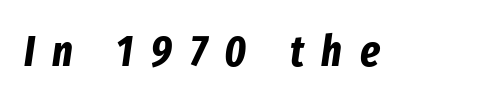
Q: Is the text bold? A: Yes.
Q: Is the text italic (slanted)? A: Yes, it leans right by about 8 degrees.
Q: Is the text underlined? A: No.
Q: Is the spacing between letters normal or unusually wide? A: Unusually wide.
Q: Width (condensed, normal, or wide)? A: Condensed.
Q: Stroke contrast? A: Low.
Q: x-height? A: Medium.
Q: Monospaced? A: No.
